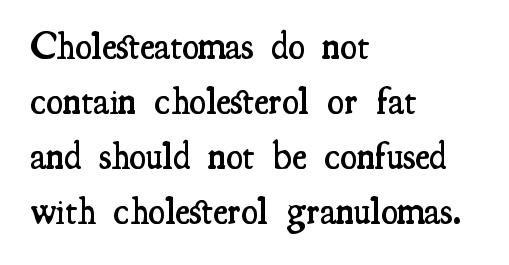
This sample has the flowing, uneven cadence of proportional lettering. The tracking reads as untouched default to a designer's eye. The letters are semibold — heavier than regular but short of a full bold. Quick note: interline space is typical. Designer's note — italics off, roman on. In terms of letterform style, serifs are clearly present.
